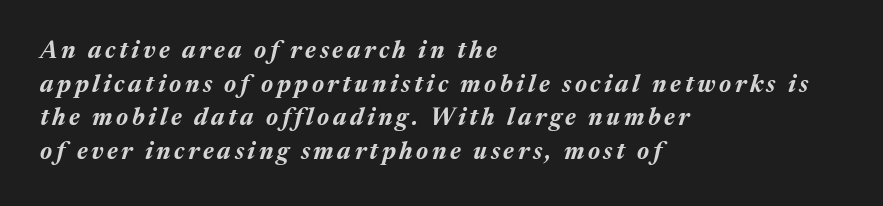
The image shows 24 px bold type, italic (leaning right); set left-aligned, normal line spacing (1.4x), not underlined.
